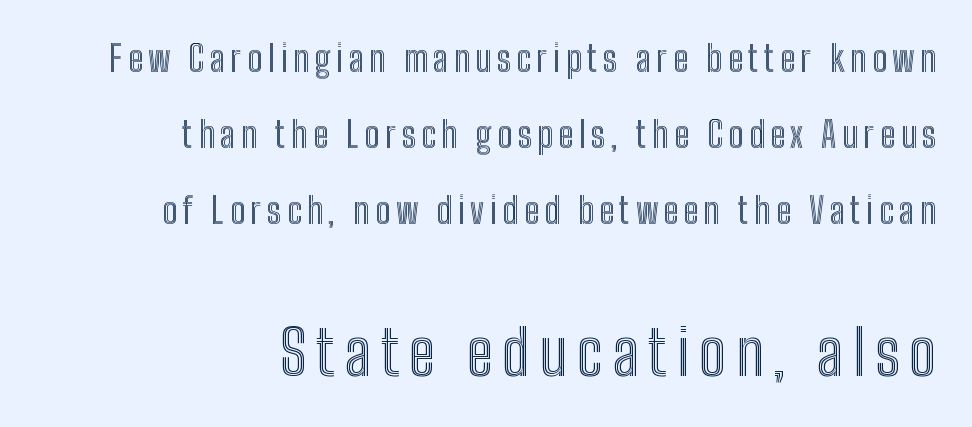
Layout note: lines flush right. Anything drawn beneath the words? Only blank space. Looks like regular typesetting: each glyph gets only the width it needs. These lines were composed using upright roman letters. Character size in the trailing block exceeds that of the leading block. Loosely led — the rows are spread out.
